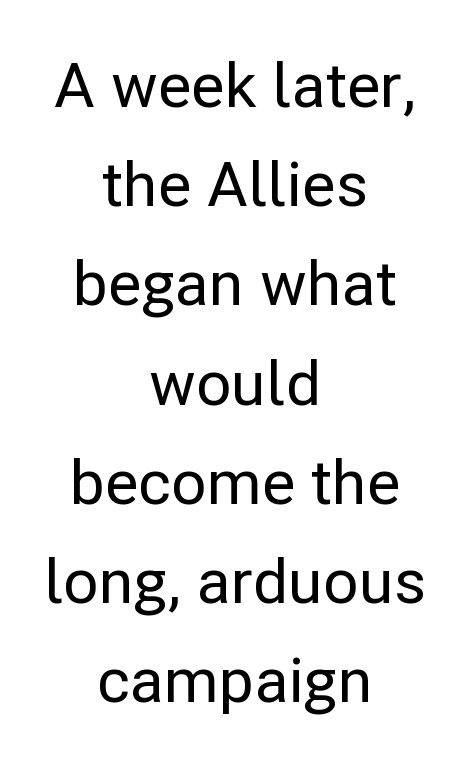
Q: Is the text italic (slanted)? A: No, it is upright.
Q: Is the typeface a serif or a sans-serif typeface? A: Sans-serif.
Q: Is the text underlined? A: No.
Q: How is the paragraph aligned? A: Centered.
Q: Is the spacing between letters normal or unusually wide? A: Normal.
Q: Is the spacing between lines tight, normal or loose? A: Normal.
Q: Width (condensed, normal, or wide)? A: Normal.
Q: Stroke contrast? A: Low.
Q: x-height? A: Medium.
Q: Monospaced? A: No.
